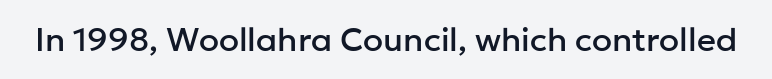
Q: Is the text italic (slanted)? A: No, it is upright.
Q: Is the typeface a serif or a sans-serif typeface? A: Sans-serif.
Q: Is the text underlined? A: No.
Q: Is the spacing between letters normal or unusually wide? A: Normal.
Q: Width (condensed, normal, or wide)? A: Normal.
Q: Stroke contrast? A: Low.
Q: x-height? A: Medium.
Q: Monospaced? A: No.
